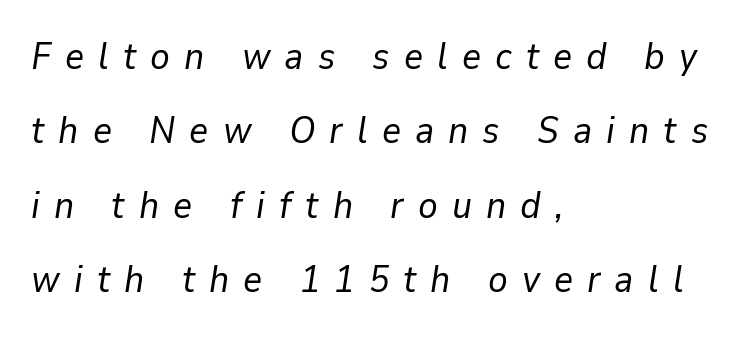
Q: Is the text bold? A: No.
Q: Is the text italic (slanted)? A: Yes, it leans right by about 9 degrees.
Q: Is the text underlined? A: No.
Q: How is the paragraph aligned? A: Left-aligned.
Q: Is the spacing between letters normal or unusually wide? A: Unusually wide.
Q: Is the spacing between lines tight, normal or loose? A: Loose.
Q: Width (condensed, normal, or wide)? A: Normal.
Q: Stroke contrast? A: Low.
Q: x-height? A: Medium.
Q: Monospaced? A: No.
